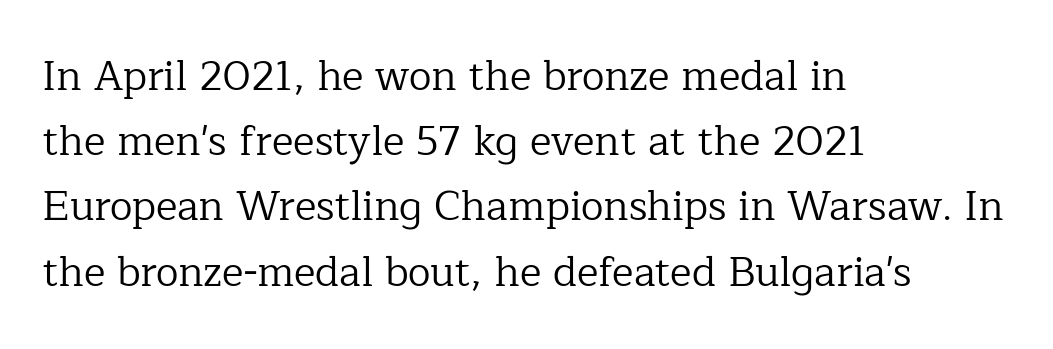
The image shows 41 px regular-weight serif type, upright; set left-aligned, normal line spacing (1.59x), normal letter spacing, not underlined; low stroke contrast and a medium x-height.
